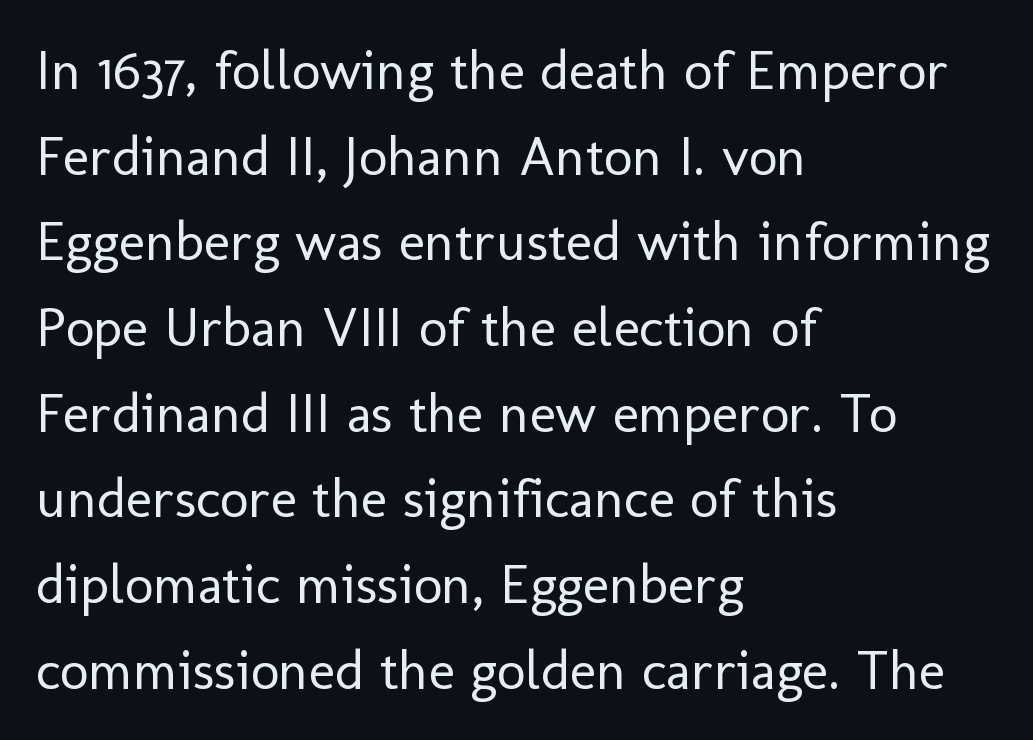
The image shows 56 px regular-weight sans-serif type, upright; set left-aligned, normal line spacing (1.53x), normal letter spacing, not underlined; low stroke contrast and a medium x-height.
